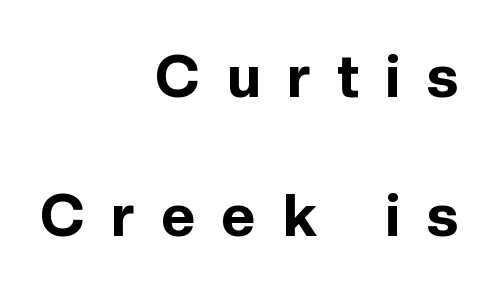
The lines are quadded right. No feet cap the strokes, marking this as sans-serif type. The letterforms stand isolated, each surrounded by extra space. The rendering uses natural spacing where letterforms have individual widths. Anything drawn beneath the words? Only blank space.
